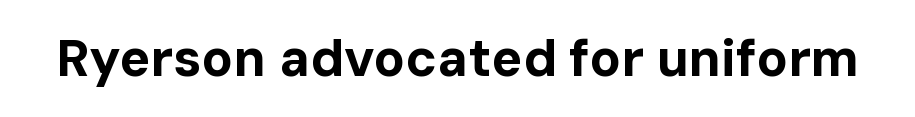
Q: Is the text bold? A: Yes.
Q: Is the text italic (slanted)? A: No, it is upright.
Q: Is the typeface a serif or a sans-serif typeface? A: Sans-serif.
Q: Is the text underlined? A: No.
Q: Is the spacing between letters normal or unusually wide? A: Normal.
Q: Width (condensed, normal, or wide)? A: Normal.
Q: Stroke contrast? A: Low.
Q: x-height? A: Medium.
Q: Monospaced? A: No.
